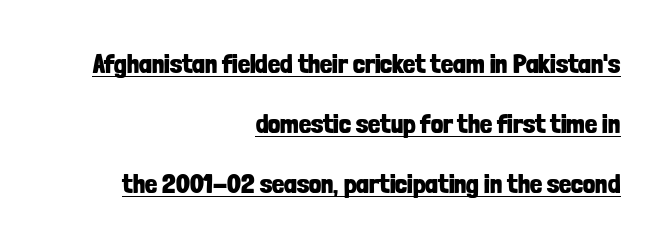
The image shows 27 px bold type, upright; set right-aligned, loose line spacing (2.22x), normal letter spacing, underlined.
